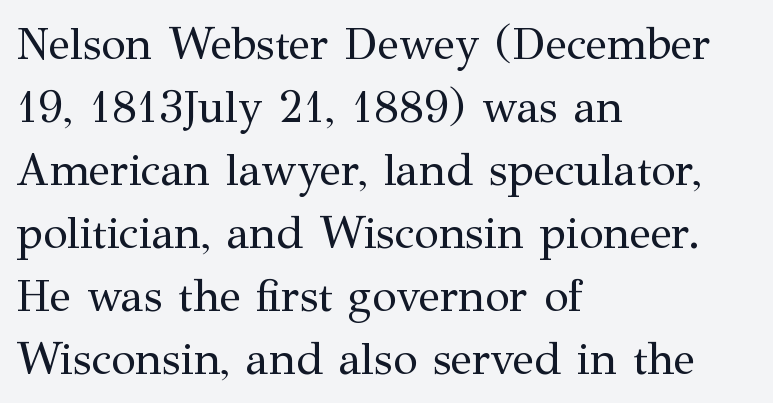
The image shows 45 px regular-weight serif type, upright; set left-aligned, normal line spacing (1.4x), normal letter spacing, not underlined; medium stroke contrast and a medium x-height.
